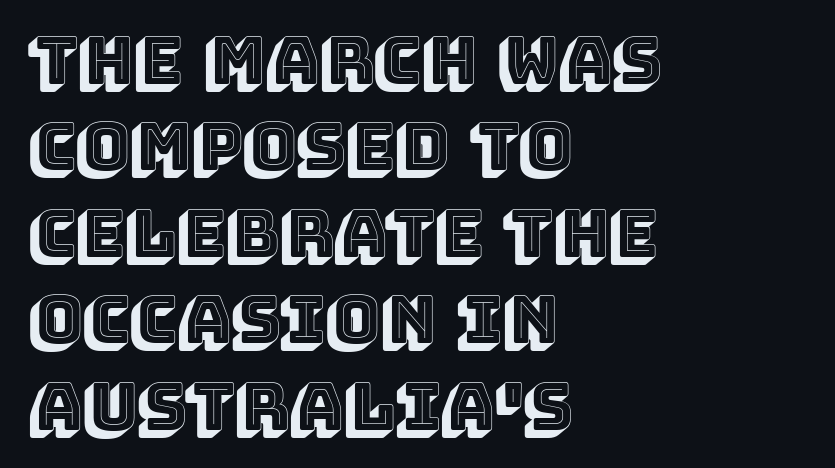
The image shows 65 px text type, upright; set left-aligned, normal line spacing (1.33x), normal letter spacing, not underlined; a large x-height.
